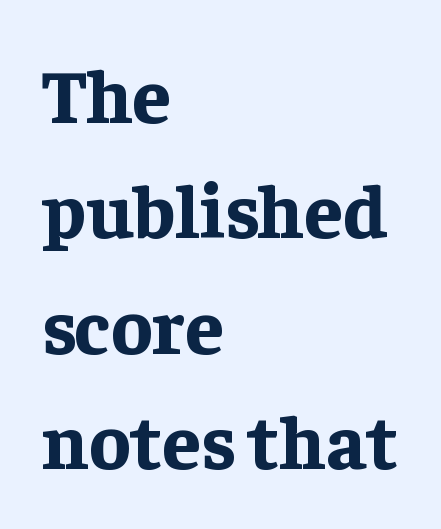
The typesetter chose a ragged-right arrangement here. The gaps between neighbouring characters are ordinary and unremarkable. You could not count columns in this text — the font is proportionally spaced. The foot of each line stays bare and open. Caption: bold face, heavy strokes.
